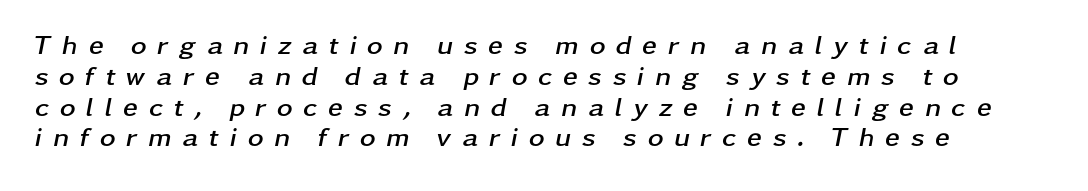
Q: Is the text bold? A: Yes.
Q: Is the text italic (slanted)? A: Yes, it leans right by about 11 degrees.
Q: Is the text underlined? A: No.
Q: How is the paragraph aligned? A: Left-aligned.
Q: Is the spacing between letters normal or unusually wide? A: Unusually wide.
Q: Is the spacing between lines tight, normal or loose? A: Tight.
